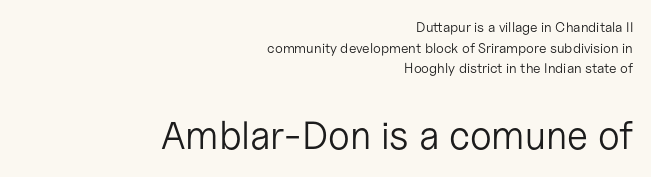
The image shows 39 px light sans-serif type, upright; set right-aligned, normal line spacing (1.47x), normal letter spacing, not underlined; the second (bottom) block is 2.79x larger; low stroke contrast and a medium x-height.
